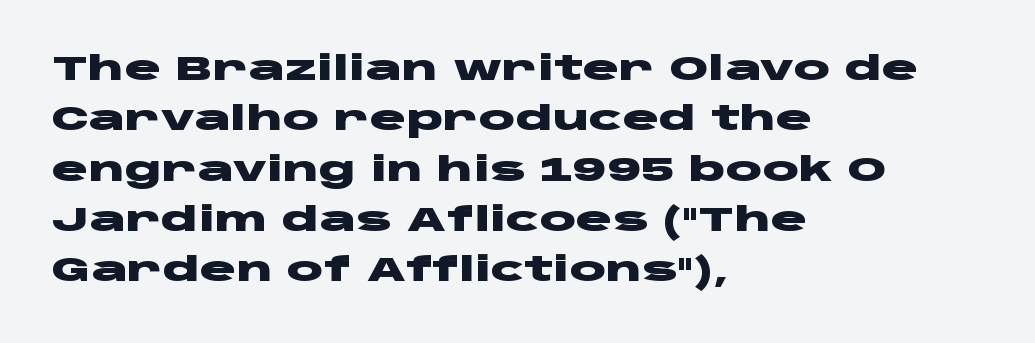
{"serif": "no", "italic": "no", "bold": "yes", "weight": "heavy", "width": "wide", "stroke_contrast": "low", "x_height": "large", "monospaced": "no", "underline": "no", "align": "left", "line_spacing": "normal", "line_spacing_ratio": 1.48, "letter_spacing": "normal", "letter_spacing_em": 0.0, "glyph_px": 34}
